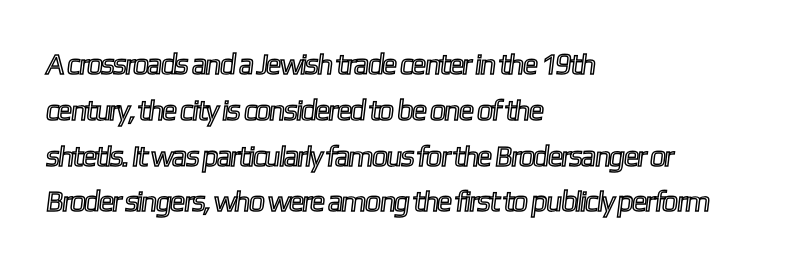
Characters follow at the spacing the type designer built in. Only glyphs here, with clear space below each row. The space between consecutive lines is moderate. The setting favours the left margin, as ordinary paragraphs usually do. The face used here is proportionally spaced, like ordinary book or web type.
